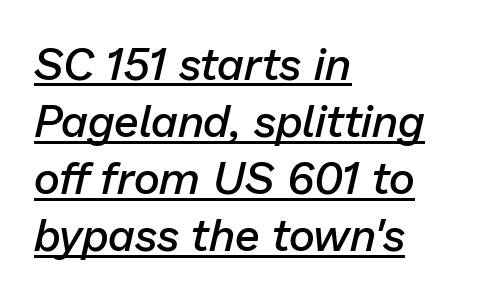
Has an underline been added? It has. These lines are rendered in a variable-pitch font. It's the slanting kind of type. The letters are semibold — heavier than regular but short of a full bold. Horizontal bands of white between lines are of average thickness.
